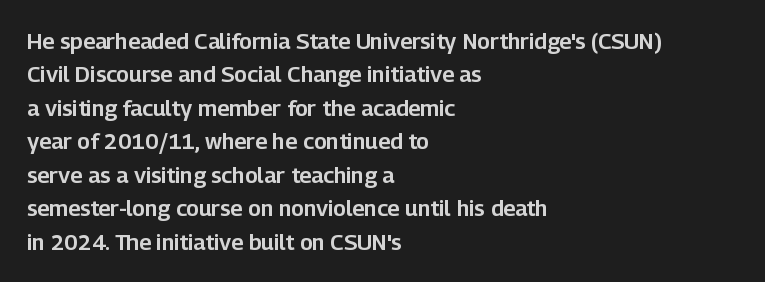
{"italic": "no", "underline": "no", "align": "left", "line_spacing": "normal", "line_spacing_ratio": 1.52, "letter_spacing": "normal", "letter_spacing_em": 0.0, "glyph_px": 22}
